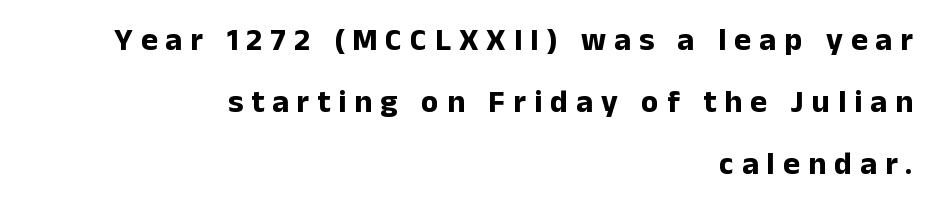
The image shows 32 px bold sans-serif type, upright; set right-aligned, loose line spacing (1.94x), unusually wide letter spacing (+0.25 em), not underlined; low stroke contrast and a medium x-height.
